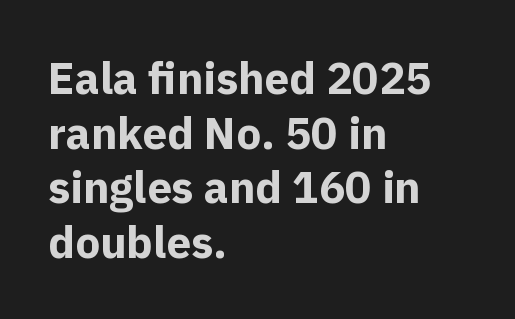
The image shows 44 px bold sans-serif type, upright; set left-aligned, line spacing 1.24x, normal letter spacing, not underlined; a medium x-height.
